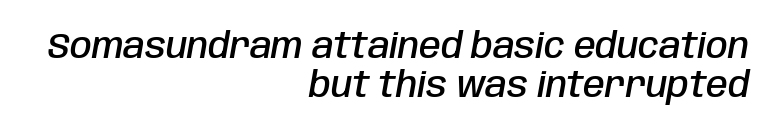
The image shows 35 px semibold, condensed type, italic (leaning right); set right-aligned, tight line spacing (1.12x), normal letter spacing, not underlined; low stroke contrast and a large x-height.
